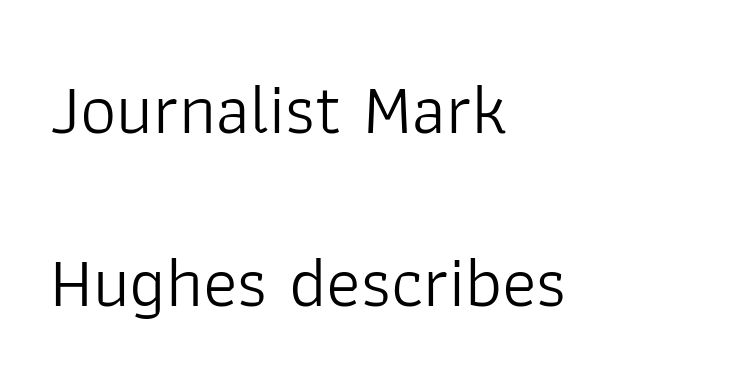
When letters stand straight like this, we call the style roman or upright. You can tell from the bare stems that sans-serif type was used. Do the characters align in a grid? No, the font is proportional. The gaps between neighbouring characters are ordinary and unremarkable. Baseline-to-baseline distance is far greater than the letter height.
